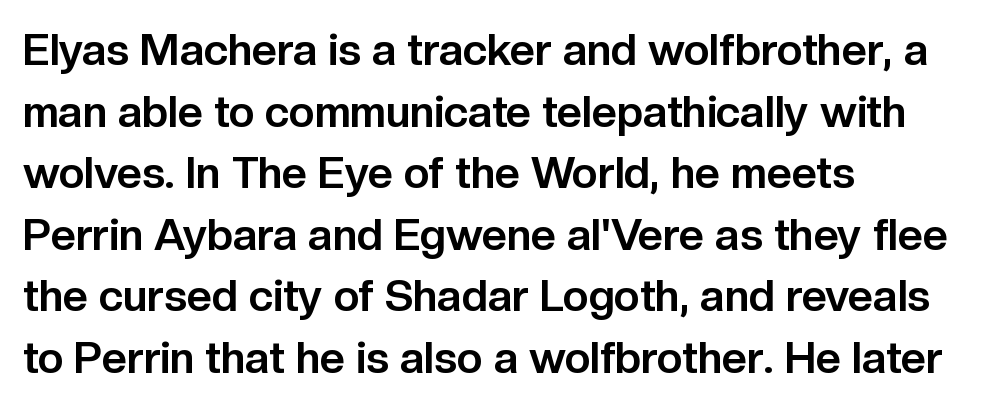
The image shows 44 px bold sans-serif type, upright; set left-aligned, normal line spacing (1.4x), normal letter spacing, not underlined; low stroke contrast and a medium x-height.
